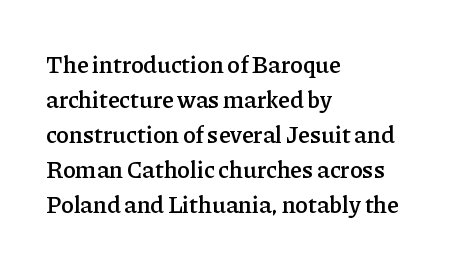
The image shows 24 px text type, upright; set left-aligned, normal line spacing (1.46x), normal letter spacing, not underlined.
